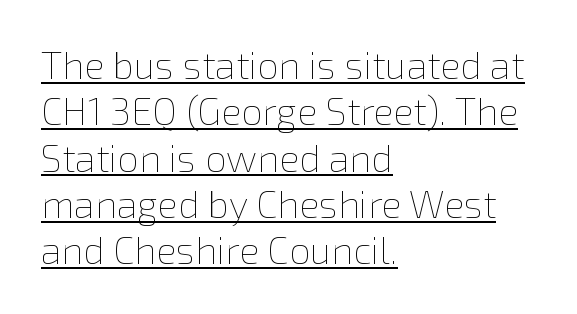
The image shows 38 px thin type, upright; set left-aligned, line spacing 1.22x, normal letter spacing, underlined; low stroke contrast and a medium x-height.
